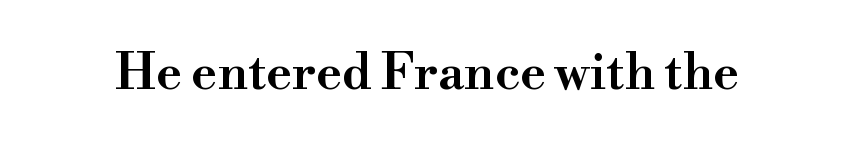
Q: Is the text italic (slanted)? A: No, it is upright.
Q: Is the typeface a serif or a sans-serif typeface? A: Serif.
Q: Is the text underlined? A: No.
Q: Is the spacing between letters normal or unusually wide? A: Normal.
Q: Width (condensed, normal, or wide)? A: Wide.
Q: Stroke contrast? A: High.
Q: x-height? A: Small.
Q: Monospaced? A: No.
